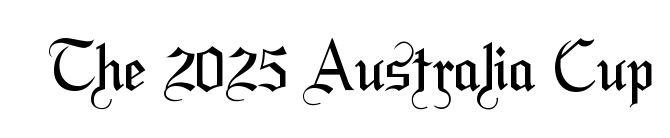
Q: Is the text bold? A: No.
Q: Is the typeface a serif or a sans-serif typeface? A: Sans-serif.
Q: Is the text underlined? A: No.
Q: Is the spacing between letters normal or unusually wide? A: Normal.
Q: Width (condensed, normal, or wide)? A: Condensed.
Q: Stroke contrast? A: Medium.
Q: x-height? A: Medium.
Q: Monospaced? A: No.
